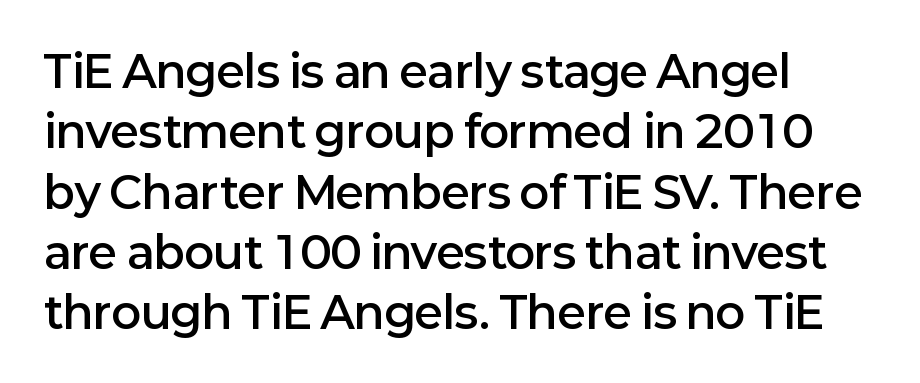
Q: Is the text bold? A: Semi-bold.
Q: Is the text italic (slanted)? A: No, it is upright.
Q: Is the typeface a serif or a sans-serif typeface? A: Sans-serif.
Q: Is the text underlined? A: No.
Q: How is the paragraph aligned? A: Left-aligned.
Q: Is the spacing between letters normal or unusually wide? A: Normal.
Q: Is the spacing between lines tight, normal or loose? A: Normal.
Q: Width (condensed, normal, or wide)? A: Normal.
Q: Stroke contrast? A: Low.
Q: x-height? A: Medium.
Q: Monospaced? A: No.
